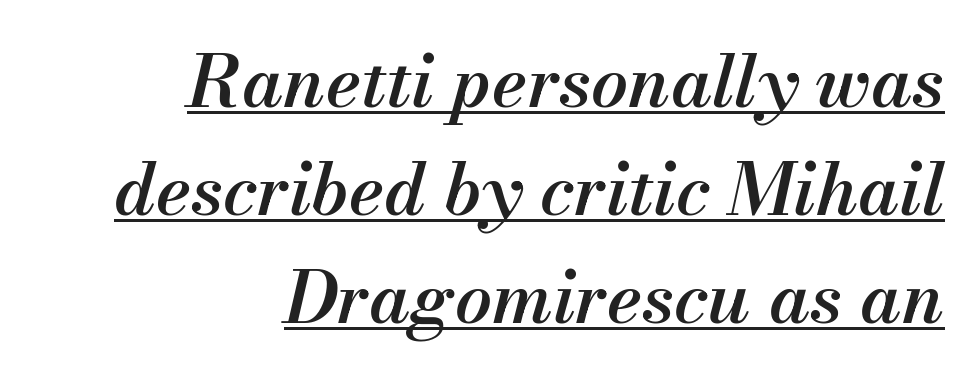
Designer's note — italics engaged. The rendering uses the underline text-decoration. A student would call this right alignment; a typographer would say flush right, rag left. Students, note that the glyphs here touch the page at normal intervals.
